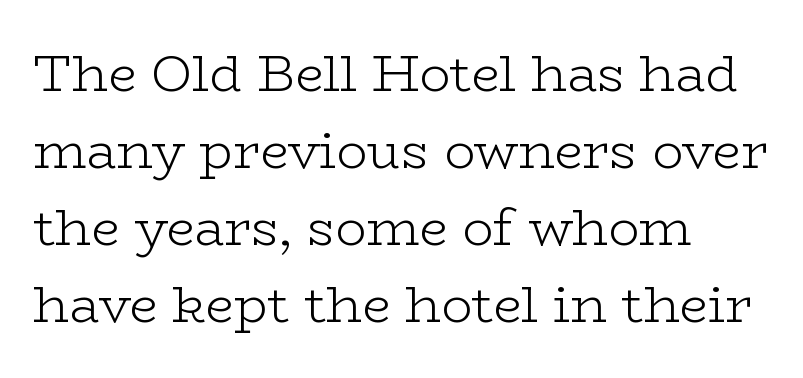
The vertical gap from one line to the next is medium. Do the characters align in a grid? No, the font is proportional. This rendering employs a face with finishing strokes, i.e., a serif. One-word summary of the alignment: left. The strip under each line holds only bare page. Heaviness? Minimal to ordinary, like unemphasized prose.
